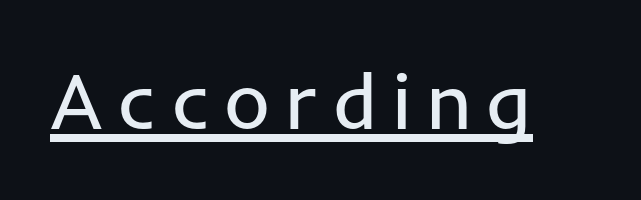
The image shows 79 px regular-weight sans-serif type, upright; set underlined; low stroke contrast and a medium x-height.
